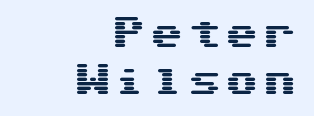
The block of text has a typical density, with ordinary space between rows. Layout note: lines flush right. Each row of text sits above clean, open space. Letterform terminals end flat and unadorned throughout the passage. Designer's note — italics off, roman on.
